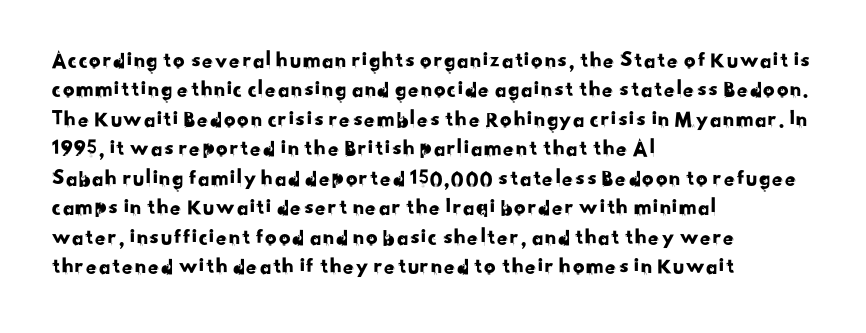
The baseline area is clear. In CSS terms this would be text-align: left. In terms of letterspacing, this is plain default setting. Interline gaps are of average width in this sample.
